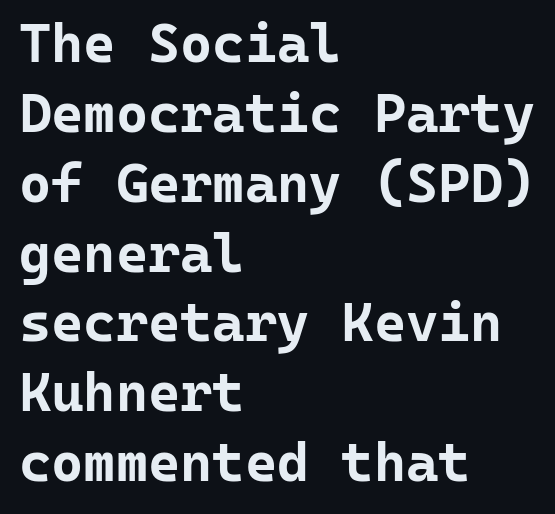
The image shows 55 px bold sans-serif type, upright, monospaced; set left-aligned, normal line spacing (1.27x), normal letter spacing, not underlined; low stroke contrast and a medium x-height.
